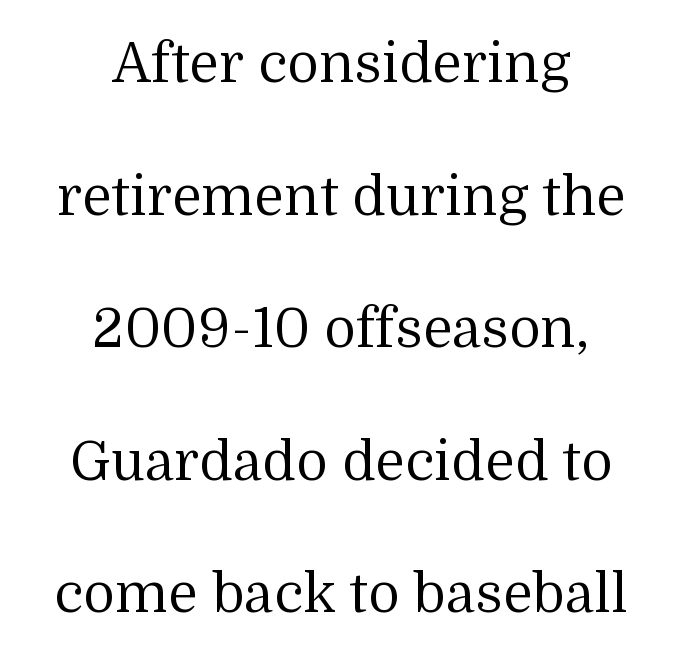
{"serif": "yes", "italic": "no", "bold": "no", "weight": "regular", "width": "normal", "stroke_contrast": "medium", "x_height": "medium", "monospaced": "no", "underline": "no", "align": "center", "line_spacing": "loose", "line_spacing_ratio": 2.41, "letter_spacing": "normal", "letter_spacing_em": 0.0, "glyph_px": 55}
